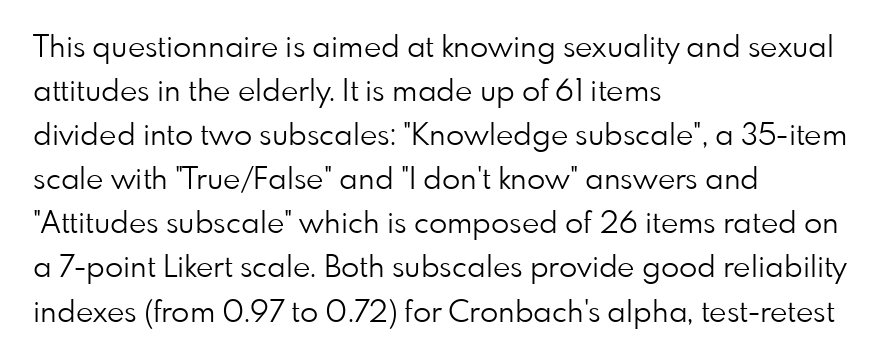
Q: Is the text bold? A: No.
Q: Is the text italic (slanted)? A: No, it is upright.
Q: Is the typeface a serif or a sans-serif typeface? A: Sans-serif.
Q: Is the text underlined? A: No.
Q: How is the paragraph aligned? A: Left-aligned.
Q: Is the spacing between letters normal or unusually wide? A: Normal.
Q: Is the spacing between lines tight, normal or loose? A: Normal.
Q: Width (condensed, normal, or wide)? A: Normal.
Q: Stroke contrast? A: Low.
Q: x-height? A: Small.
Q: Monospaced? A: No.
